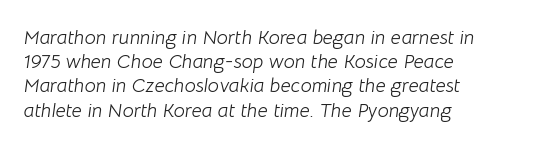
{"italic": "yes", "lean": "right", "slant_degrees": 8, "bold": "no", "underline": "no", "align": "left", "line_spacing_ratio": 1.21, "letter_spacing": "normal", "letter_spacing_em": 0.0, "glyph_px": 20}
